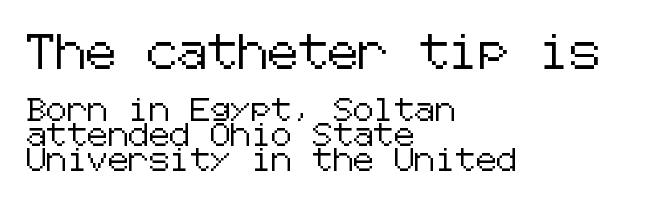
If you drew a ruler down the left edge, every line would touch it. Horizontal bands of white between lines are thin slivers. Between these two stacked blocks, the higher one wins on size. You can tell from the bare stems that sans-serif type was used. Quick note: not italic, upright. The gaps between neighbouring characters are ordinary and unremarkable.
